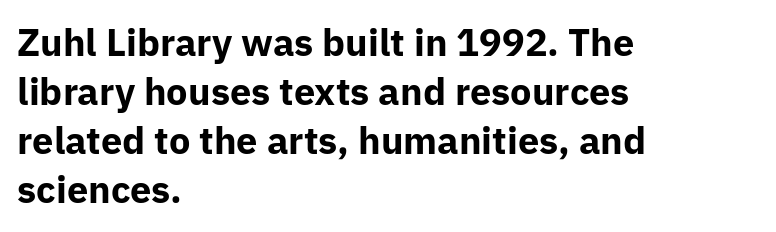
The letters stand upright; this is a roman face. These lines stack with their left ends in a neat column. Reading down the column, the eye jumps a familiar distance to each next line. A typesetter would call this proportional, since set widths differ per character.
